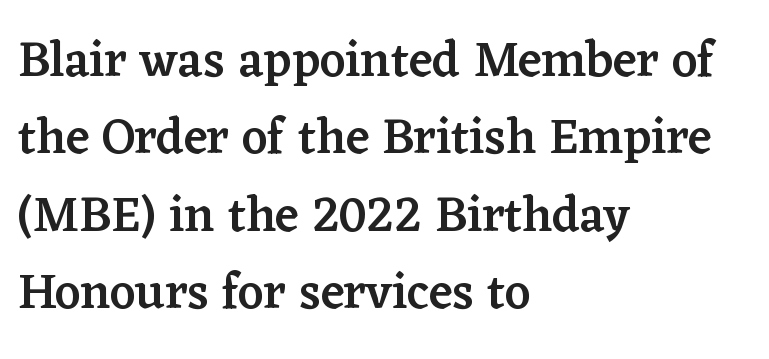
{"serif": "yes", "italic": "no", "bold": "semi", "weight": "semibold", "width": "normal", "stroke_contrast": "low", "x_height": "medium", "monospaced": "no", "underline": "no", "align": "left", "line_spacing": "normal", "line_spacing_ratio": 1.55, "letter_spacing": "normal", "letter_spacing_em": 0.0, "glyph_px": 50}
